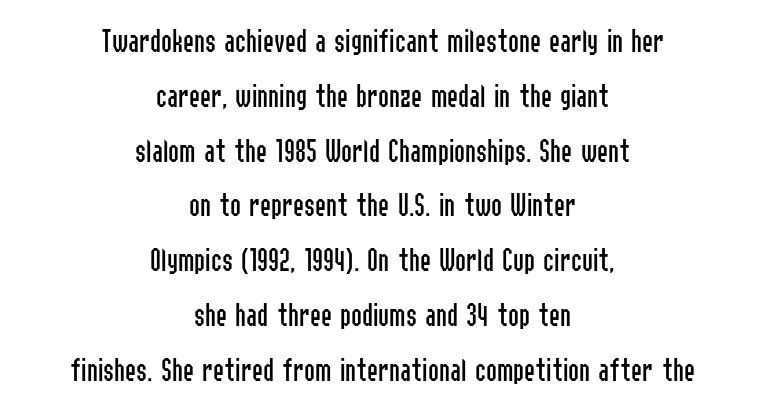
{"serif": "no", "italic": "no", "bold": "no", "weight": "regular", "width": "condensed", "stroke_contrast": "low", "x_height": "medium", "monospaced": "no", "underline": "no", "align": "center", "line_spacing": "normal", "line_spacing_ratio": 1.66, "letter_spacing": "normal", "letter_spacing_em": 0.0, "glyph_px": 33}
